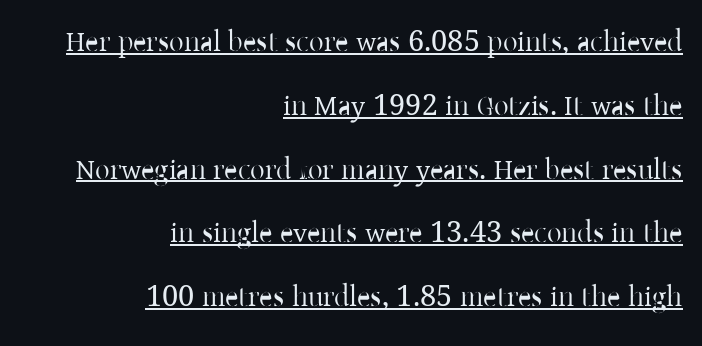
Q: Is the text bold? A: No.
Q: Is the text italic (slanted)? A: No, it is upright.
Q: Is the typeface a serif or a sans-serif typeface? A: Serif.
Q: Is the text underlined? A: Yes.
Q: How is the paragraph aligned? A: Right-aligned.
Q: Is the spacing between letters normal or unusually wide? A: Normal.
Q: Is the spacing between lines tight, normal or loose? A: Loose.
Q: Width (condensed, normal, or wide)? A: Normal.
Q: Stroke contrast? A: Low.
Q: x-height? A: Medium.
Q: Monospaced? A: No.
